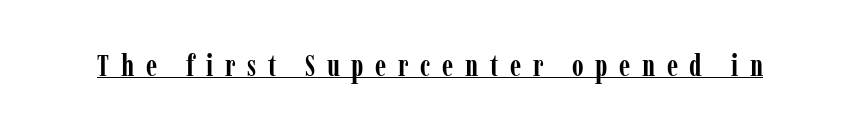
Small tapered or slab feet sit at the stroke ends, so this counts as serif. Italic? Not at all — the glyphs are vertical. You could only call the tracking loose — the letters float apart. You can see a thin bar hugging the bottom of the glyphs. This sample has the flowing, uneven cadence of proportional lettering.
